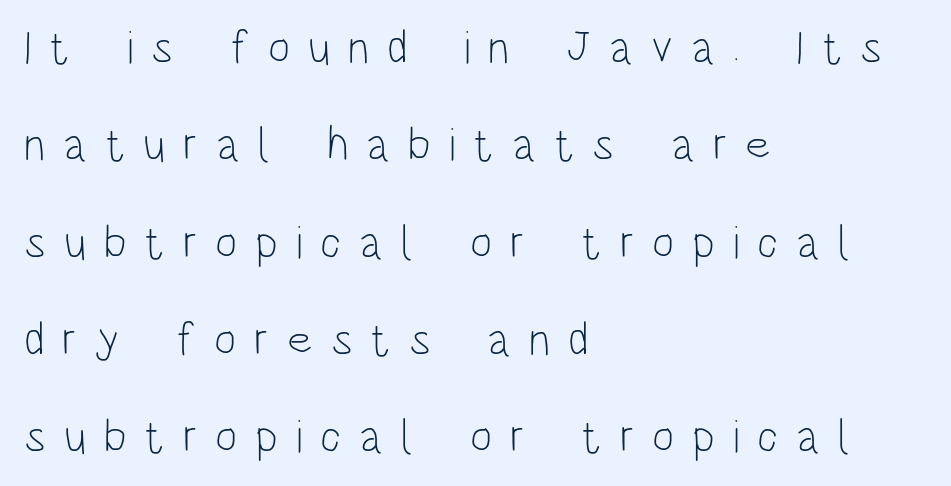
You can tell from the bare stems that sans-serif type was used. A classic flush-left, rag-right setting is used for this passage. The letterforms stand isolated, each surrounded by extra space. The weight tops out at a normal text grade.
